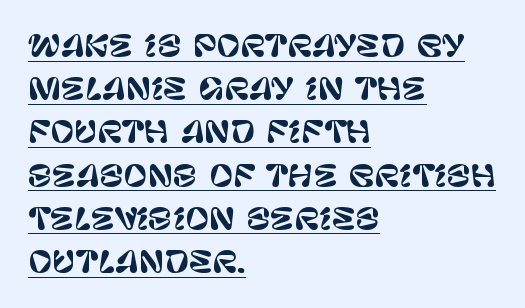
Compared with a centered layout, this one pins lines to the left instead. These lines keep a tight, regular rhythm from letter to letter. Normally led — the rows are evenly, conventionally spaced. Each letter keeps its own natural width here, so spacing adapts to shape.
